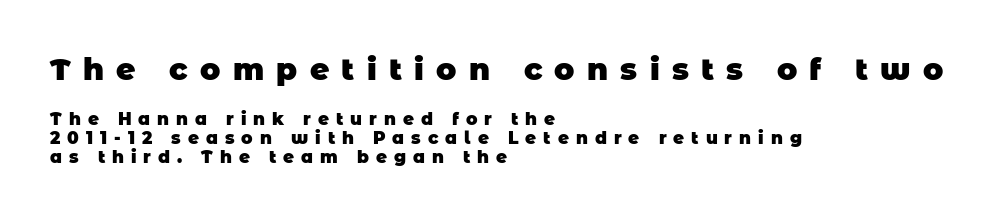
Tracking here is generous; glyphs stand well apart from one another. The string is rendered with underlining switched off. As a designer I'd log this as weight 700, bold. The letters in the upper block stand taller than those in the block below. Typographically, this falls in the sans-serif category. Looks like regular typesetting: each glyph gets only the width it needs.
